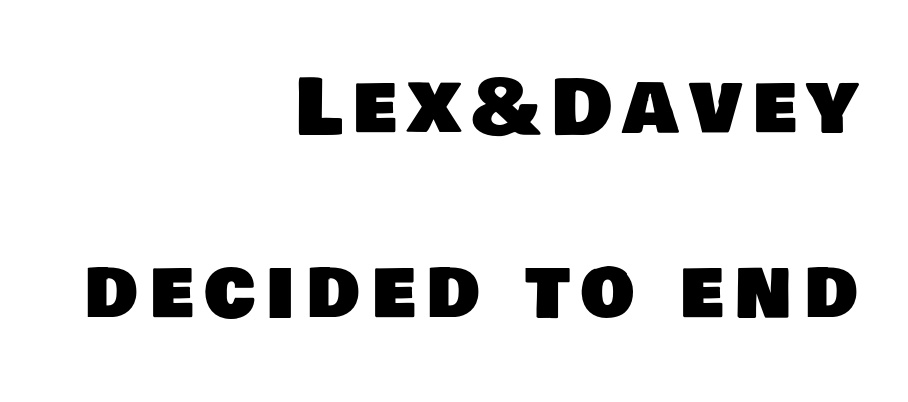
The image shows 76 px sans-serif type; set right-aligned, loose line spacing (2.43x), not underlined; low stroke contrast and a large x-height.
